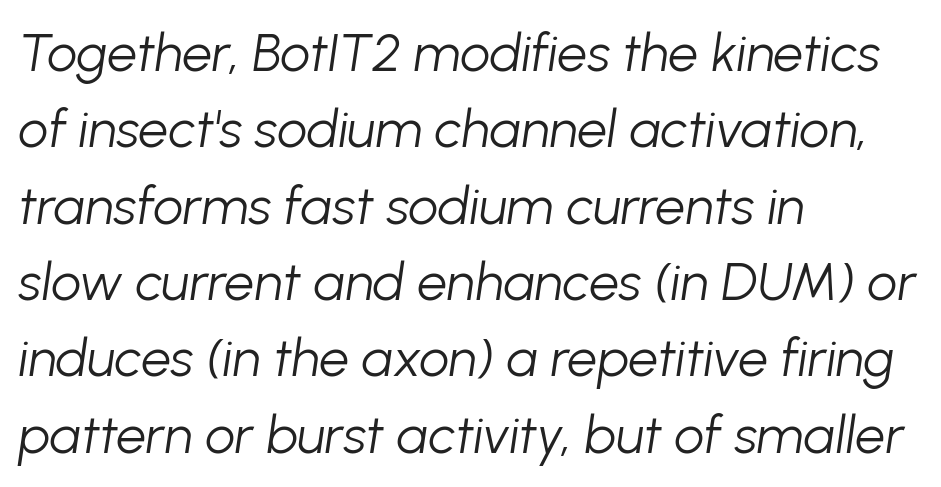
The image shows 53 px light type, italic (leaning right); set left-aligned, normal line spacing (1.44x), normal letter spacing, not underlined; low stroke contrast and a medium x-height.
